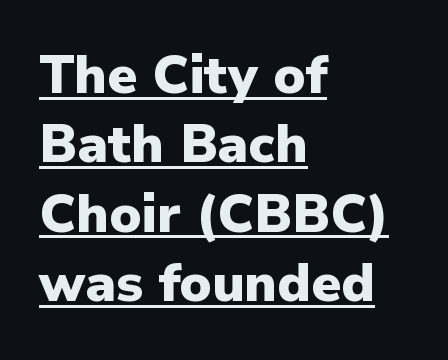
{"serif": "no", "italic": "no", "bold": "yes", "weight": "heavy", "width": "normal", "stroke_contrast": "low", "x_height": "medium", "monospaced": "no", "underline": "yes", "align": "left", "line_spacing": "normal", "line_spacing_ratio": 1.31, "letter_spacing": "normal", "letter_spacing_em": 0.0, "glyph_px": 53}
